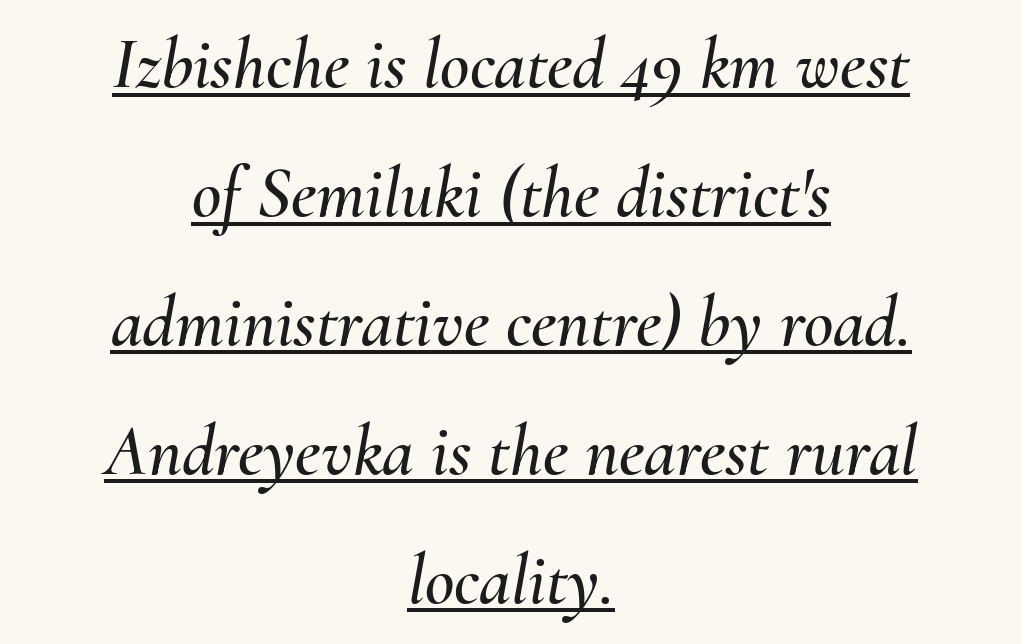
{"italic": "yes", "lean": "right", "slant_degrees": 10, "width": "normal", "stroke_contrast": "medium", "x_height": "small", "monospaced": "no", "underline": "yes", "align": "center", "line_spacing_ratio": 1.79, "letter_spacing": "normal", "letter_spacing_em": 0.0, "glyph_px": 72}
